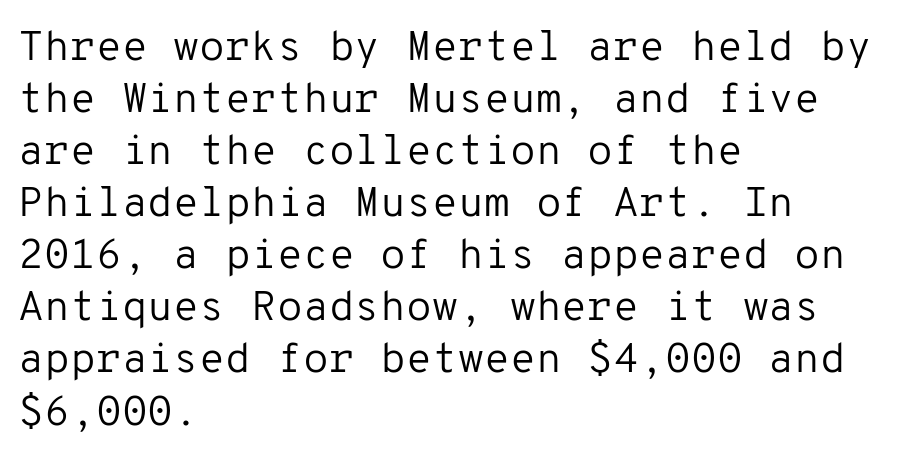
Q: Is the text bold? A: No.
Q: Is the text italic (slanted)? A: No, it is upright.
Q: Is the typeface a serif or a sans-serif typeface? A: Sans-serif.
Q: Is the text underlined? A: No.
Q: How is the paragraph aligned? A: Left-aligned.
Q: Is the spacing between letters normal or unusually wide? A: Normal.
Q: Width (condensed, normal, or wide)? A: Normal.
Q: Stroke contrast? A: Low.
Q: x-height? A: Medium.
Q: Monospaced? A: Yes.
